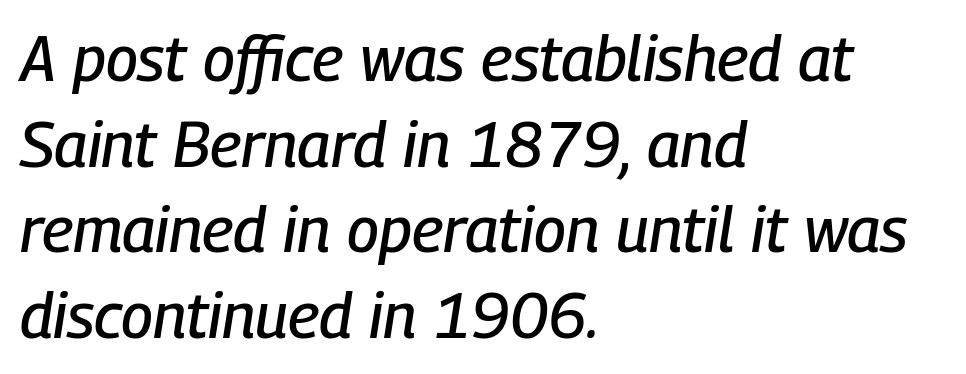
Q: Is the text italic (slanted)? A: Yes, it leans right by about 9 degrees.
Q: Is the text underlined? A: No.
Q: How is the paragraph aligned? A: Left-aligned.
Q: Is the spacing between letters normal or unusually wide? A: Normal.
Q: Is the spacing between lines tight, normal or loose? A: Normal.
Q: Width (condensed, normal, or wide)? A: Condensed.
Q: Stroke contrast? A: Low.
Q: x-height? A: Medium.
Q: Monospaced? A: No.
